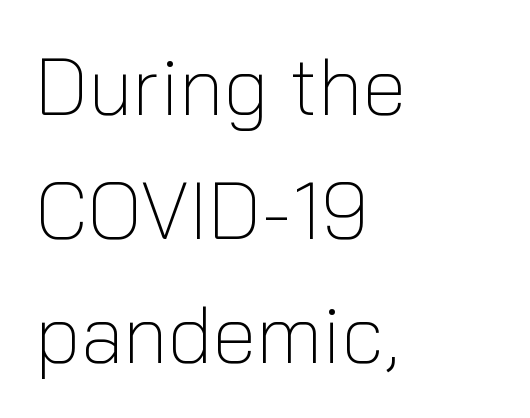
Here the glyphs are tracked normally, forming tight word shapes. Each row of text sits above clean, open space. No feet cap the strokes, marking this as sans-serif type. A typesetter would call this proportional, since set widths differ per character. Short and long lines alike share a common starting point at left.
